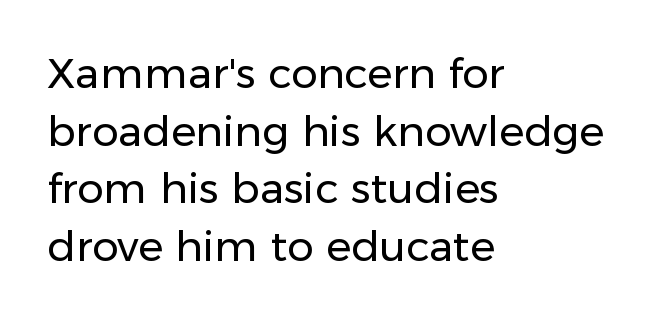
Does the lettering tilt? It doesn't — this is upright. Just letters on the line, the space beneath them empty. No heavy texture on the line: the type isn't bold. Summary of vertical rhythm: regular, with standard interline spacing. The characters display no serif detailing; their extremities are plain. These lines stack with their left ends in a neat column.
